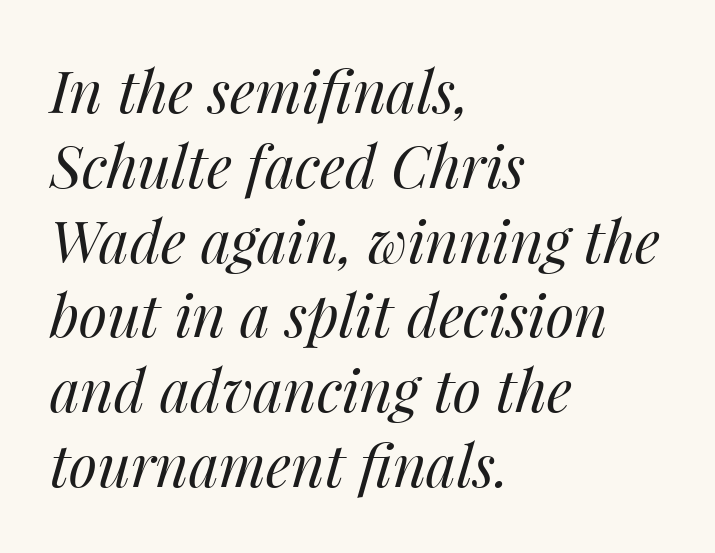
Horizontal alignment here is leftward, the default for most running prose. Style check: oblique. This rendering leaves character spacing at its baseline value. Baseline-to-baseline distance is the conventional proportion of letter height.
